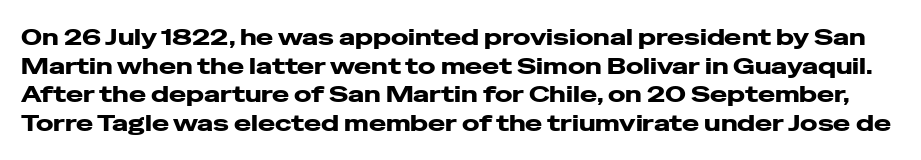
The image shows 23 px bold type, upright; set normal line spacing (1.25x), normal letter spacing, not underlined.
